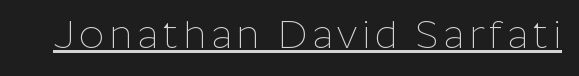
The passage shown is typed in a proportional face where columns would drift. Posture: straight, roman, zero tilt. Stem width sits at or under what a default text font uses. Notice how a bar underscores the lettering throughout.
